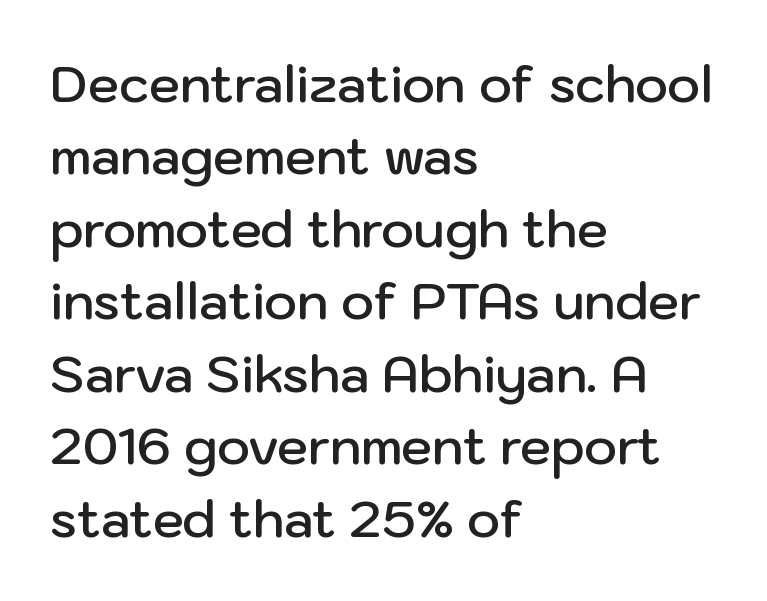
The strokes are fattened partway — semibold, not bold. In terms of posture, this sample is upright. The typesetter chose a ragged-right arrangement here. Are there feet on the stems? There aren't — it's a sans.
